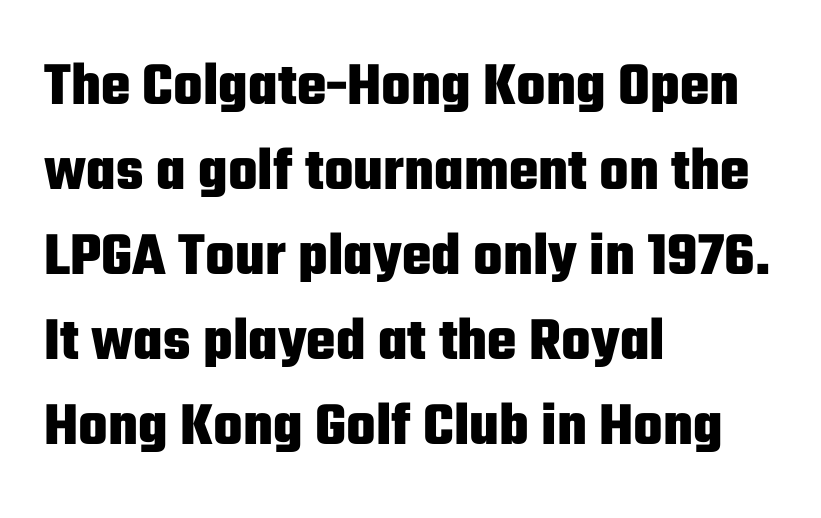
{"serif": "no", "italic": "no", "bold": "yes", "weight": "heavy", "width": "condensed", "stroke_contrast": "low", "x_height": "medium", "monospaced": "no", "underline": "no", "align": "left", "line_spacing": "normal", "line_spacing_ratio": 1.37, "letter_spacing": "normal", "letter_spacing_em": 0.0, "glyph_px": 62}
